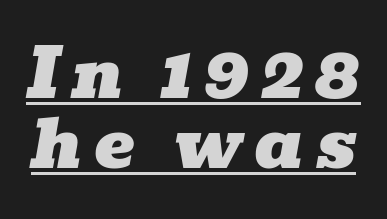
The image shows 68 px wide serif type, italic (leaning right); set tight line spacing (1.03x), underlined; low stroke contrast and a medium x-height.
